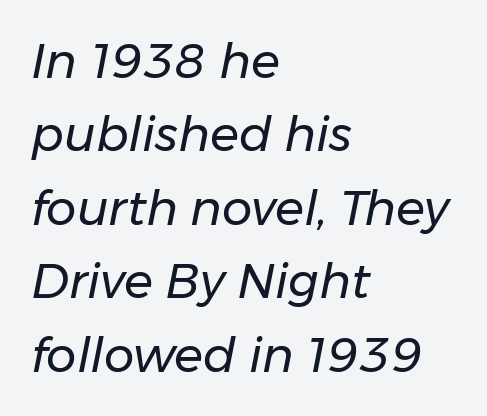
Q: Is the text bold? A: No.
Q: Is the text italic (slanted)? A: Yes, it leans right by about 11 degrees.
Q: Is the text underlined? A: No.
Q: How is the paragraph aligned? A: Left-aligned.
Q: Is the spacing between letters normal or unusually wide? A: Normal.
Q: Is the spacing between lines tight, normal or loose? A: Normal.
Q: Width (condensed, normal, or wide)? A: Normal.
Q: Stroke contrast? A: Low.
Q: x-height? A: Medium.
Q: Monospaced? A: No.
